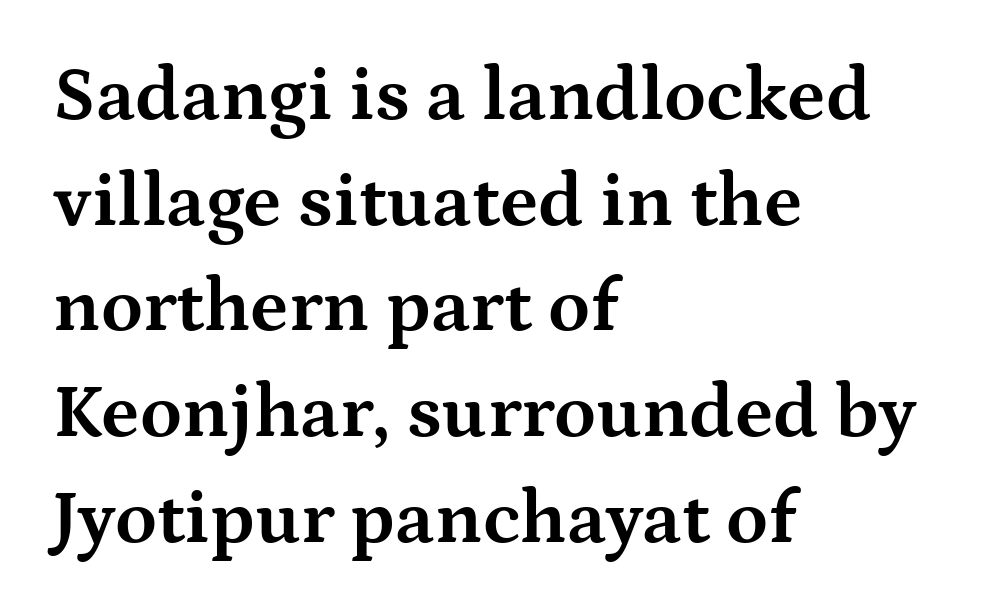
Q: Is the text bold? A: Yes.
Q: Is the text italic (slanted)? A: No, it is upright.
Q: Is the typeface a serif or a sans-serif typeface? A: Serif.
Q: Is the text underlined? A: No.
Q: How is the paragraph aligned? A: Left-aligned.
Q: Is the spacing between letters normal or unusually wide? A: Normal.
Q: Is the spacing between lines tight, normal or loose? A: Normal.
Q: Width (condensed, normal, or wide)? A: Wide.
Q: Stroke contrast? A: Medium.
Q: x-height? A: Medium.
Q: Monospaced? A: No.
